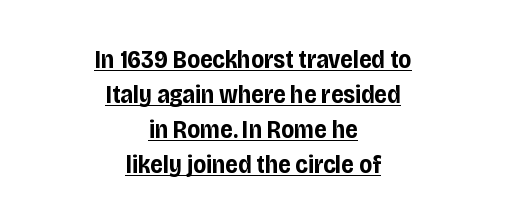
Q: Is the text bold? A: Yes.
Q: Is the text italic (slanted)? A: No, it is upright.
Q: Is the text underlined? A: Yes.
Q: How is the paragraph aligned? A: Centered.
Q: Is the spacing between letters normal or unusually wide? A: Normal.
Q: Is the spacing between lines tight, normal or loose? A: Normal.
